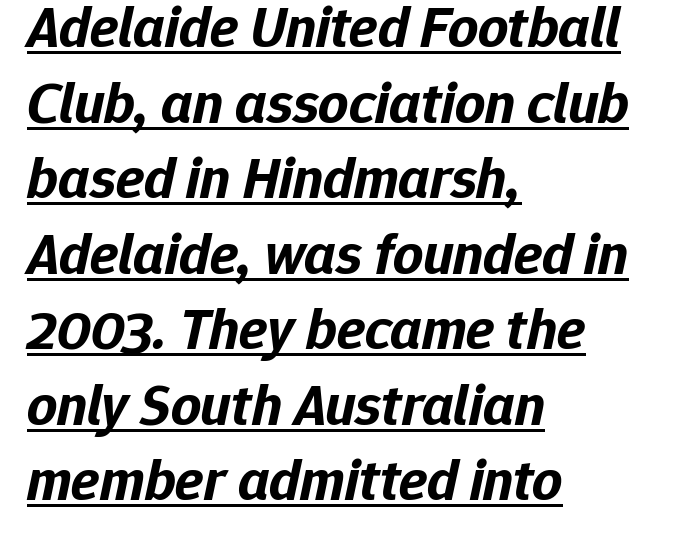
Q: Is the text bold? A: Yes.
Q: Is the text italic (slanted)? A: Yes, it leans right by about 12 degrees.
Q: Is the text underlined? A: Yes.
Q: How is the paragraph aligned? A: Left-aligned.
Q: Is the spacing between letters normal or unusually wide? A: Normal.
Q: Is the spacing between lines tight, normal or loose? A: Normal.
Q: Width (condensed, normal, or wide)? A: Normal.
Q: Stroke contrast? A: Low.
Q: x-height? A: Medium.
Q: Monospaced? A: No.
